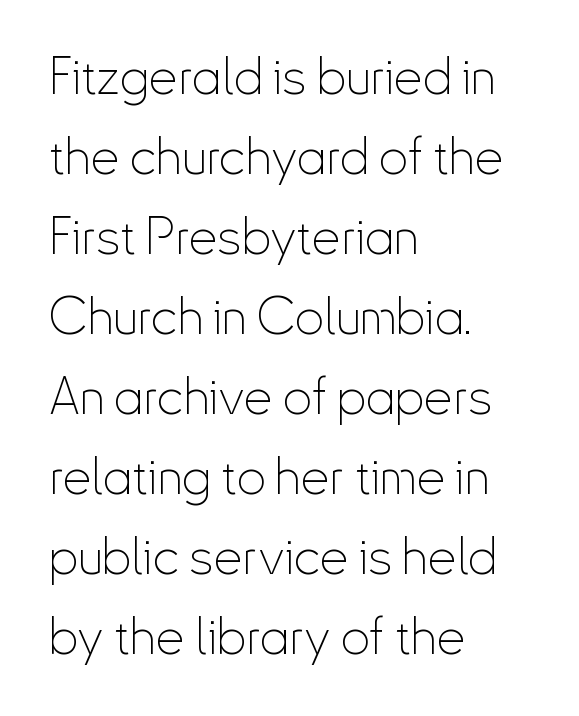
{"serif": "no", "italic": "no", "bold": "no", "weight": "thin", "width": "condensed", "stroke_contrast": "low", "x_height": "small", "monospaced": "no", "underline": "no", "align": "left", "line_spacing": "normal", "line_spacing_ratio": 1.57, "letter_spacing": "normal", "letter_spacing_em": 0.0, "glyph_px": 51}
